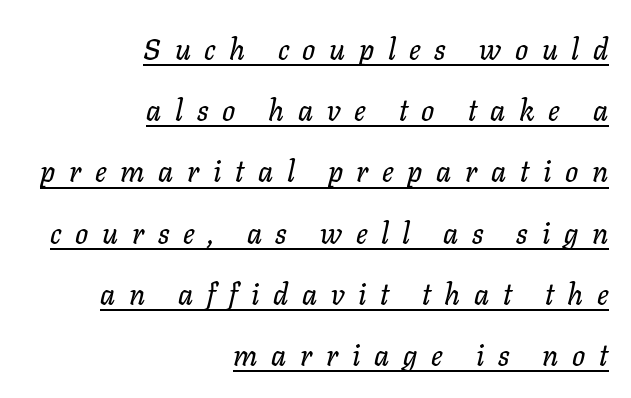
The lines are spread far apart with generous leading. Compared with undecorated copy, this sample adds a rule below the words. Is this a fixed-width face? No — the glyphs have proportional, varying widths. Horizontally, the lines are justified to the trailing edge only.
